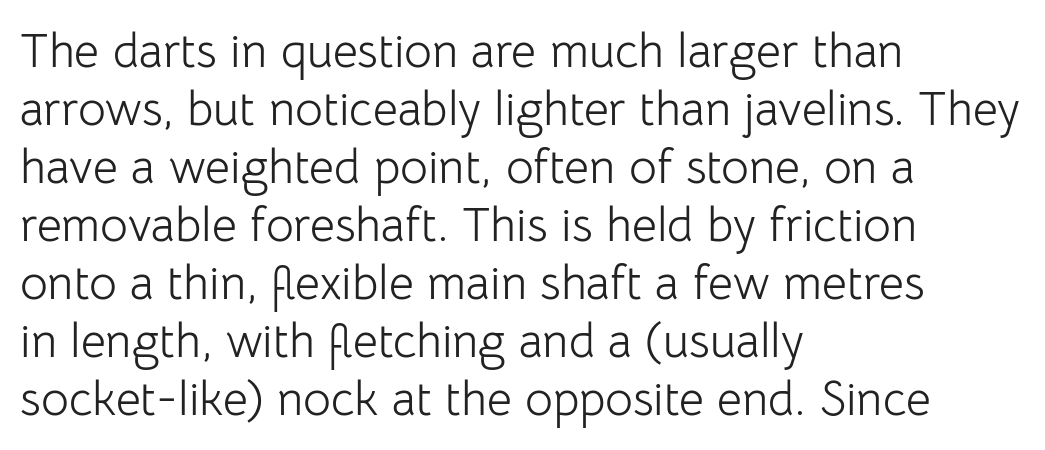
{"serif": "no", "italic": "no", "bold": "no", "weight": "light", "width": "normal", "stroke_contrast": "low", "x_height": "medium", "monospaced": "no", "underline": "no", "align": "left", "line_spacing_ratio": 1.21, "letter_spacing": "normal", "letter_spacing_em": 0.0, "glyph_px": 48}
